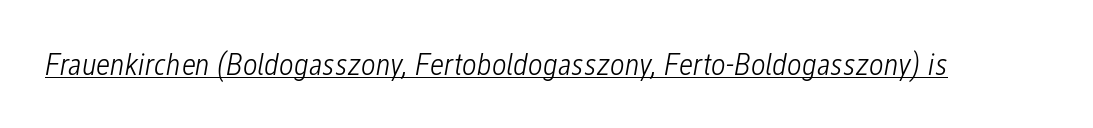
Q: Is the text bold? A: No.
Q: Is the text italic (slanted)? A: Yes, it leans right by about 12 degrees.
Q: Is the text underlined? A: Yes.
Q: Is the spacing between letters normal or unusually wide? A: Normal.
Q: Width (condensed, normal, or wide)? A: Condensed.
Q: Stroke contrast? A: Low.
Q: x-height? A: Medium.
Q: Monospaced? A: No.
